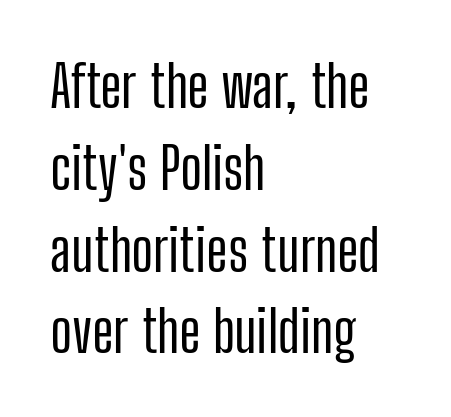
The image shows 58 px condensed sans-serif type, upright; set left-aligned, normal line spacing (1.41x), normal letter spacing, not underlined; low stroke contrast and a medium x-height.
